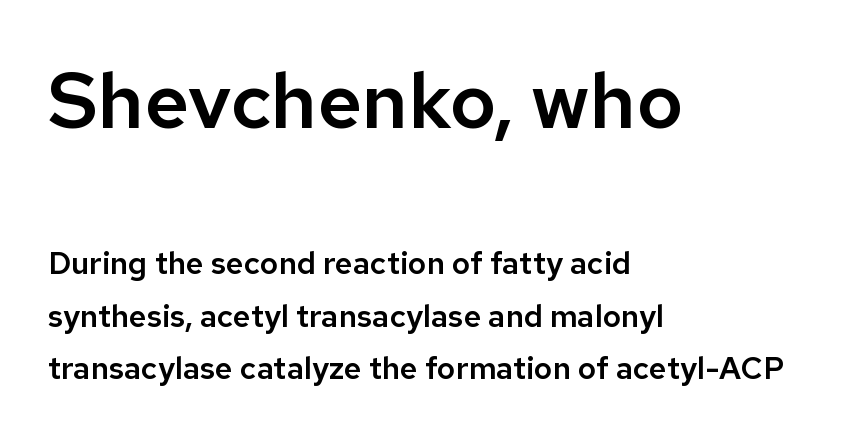
The image shows 78 px sans-serif type, upright; set left-aligned, normal line spacing (1.69x), normal letter spacing, not underlined; the first (top) block is 2.52x larger; low stroke contrast and a medium x-height.
